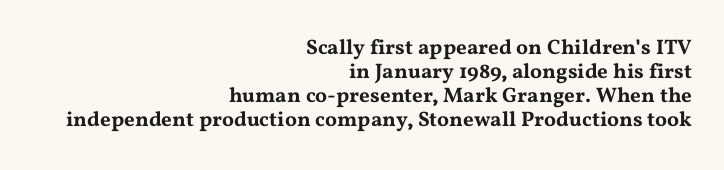
{"italic": "no", "underline": "no", "align": "right", "line_spacing": "tight", "line_spacing_ratio": 1.14, "letter_spacing": "normal", "letter_spacing_em": 0.0, "glyph_px": 21}
